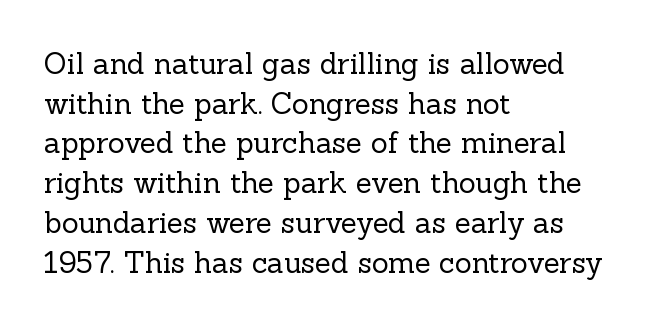
{"serif": "yes", "italic": "no", "bold": "no", "weight": "regular", "width": "normal", "x_height": "medium", "monospaced": "no", "underline": "no", "align": "left", "line_spacing": "normal", "line_spacing_ratio": 1.37, "letter_spacing": "normal", "letter_spacing_em": 0.0, "glyph_px": 29}
